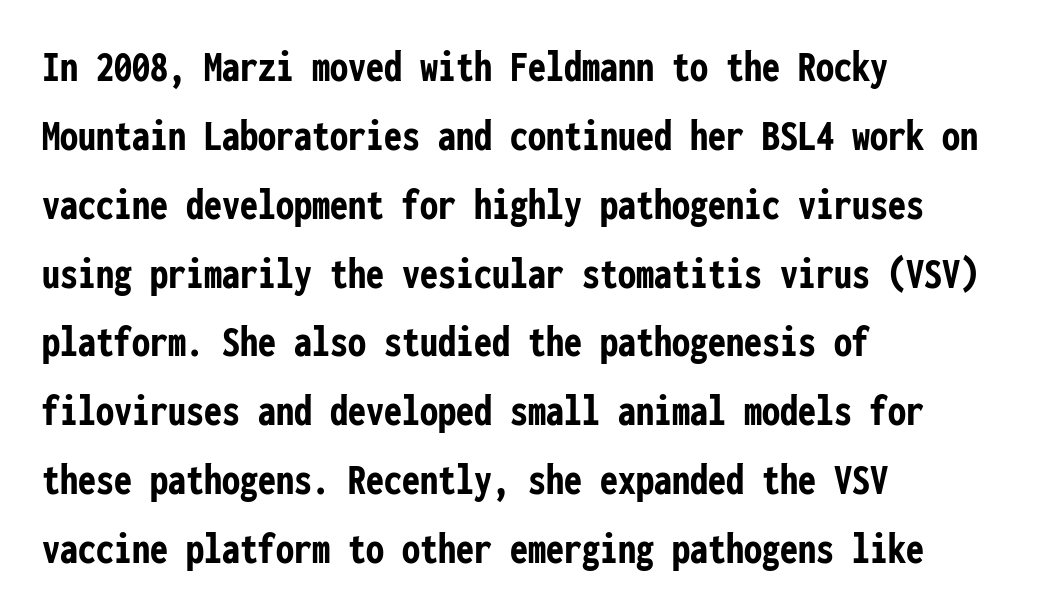
This is roman type, the default non-slanted kind. Do the characters align in a grid? Yes, the font is monospaced. Notice how descenders clear the ascenders below comfortably — that's standard leading. This rendering features lettering with no underline.
